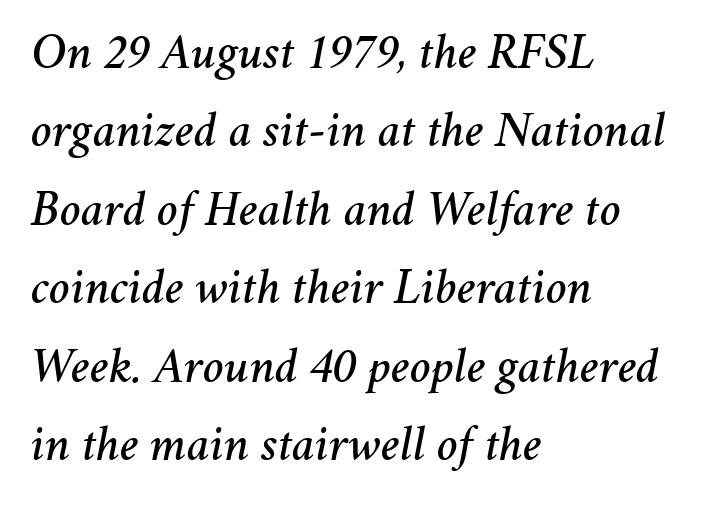
Q: Is the text italic (slanted)? A: Yes, it leans right by about 11 degrees.
Q: Is the text underlined? A: No.
Q: How is the paragraph aligned? A: Left-aligned.
Q: Is the spacing between letters normal or unusually wide? A: Normal.
Q: Is the spacing between lines tight, normal or loose? A: Normal.
Q: Width (condensed, normal, or wide)? A: Normal.
Q: Stroke contrast? A: Medium.
Q: x-height? A: Medium.
Q: Monospaced? A: No.
